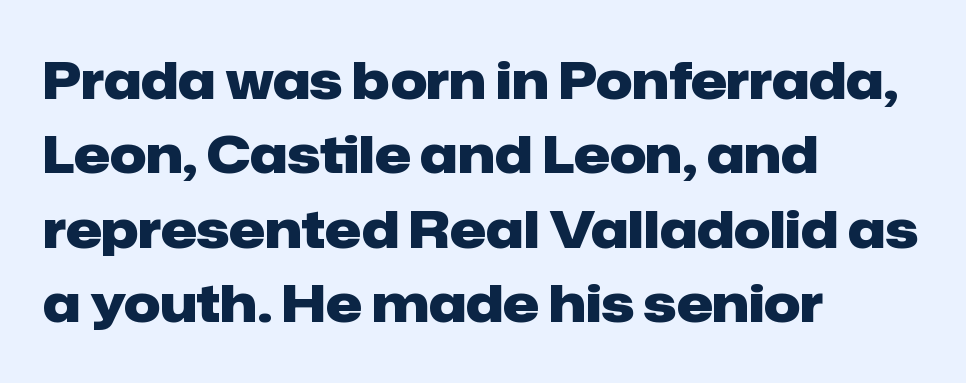
Does the copy run flush right? No — it runs flush left. One glance says typical: line gaps are just what's usual. Note the varied advance widths — an 'i' is clearly narrower than an 'm'. The font family rendered here belongs to the sans-serif group. In terms of letterspacing, this is plain default setting.
